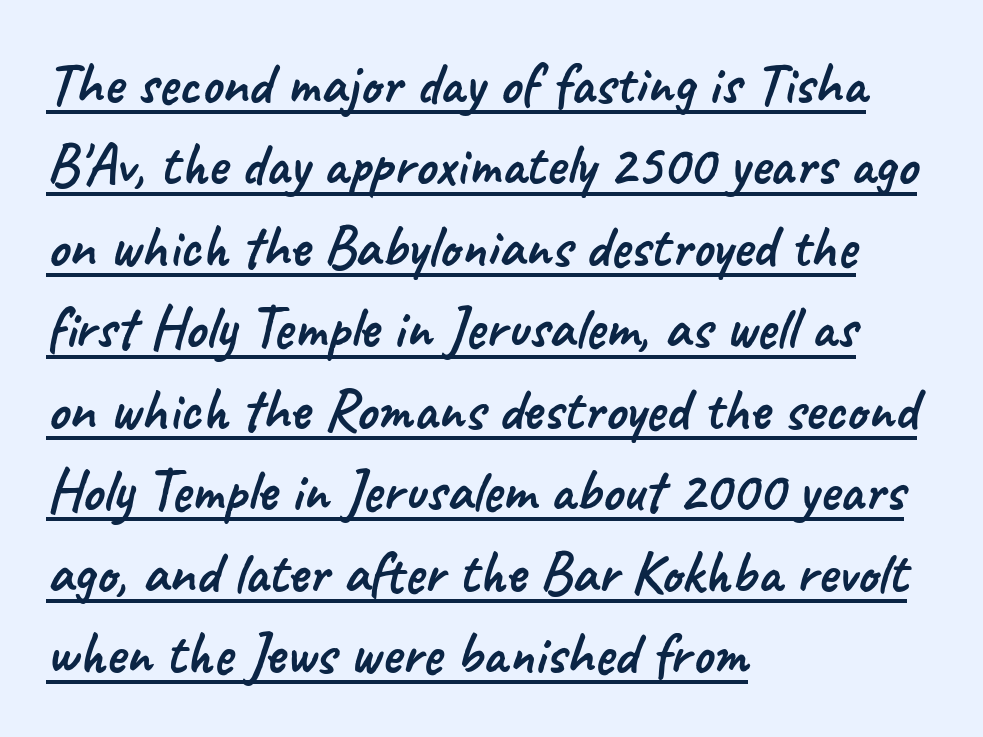
{"serif": "no", "width": "normal", "stroke_contrast": "low", "x_height": "small", "monospaced": "no", "underline": "yes", "align": "left", "line_spacing": "normal", "line_spacing_ratio": 1.38, "letter_spacing": "normal", "letter_spacing_em": 0.0, "glyph_px": 59}
